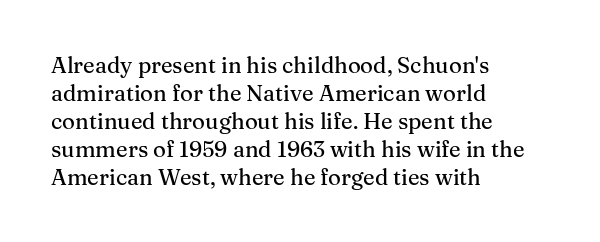
The image shows 22 px text type, upright; set left-aligned, normal line spacing (1.27x), normal letter spacing, not underlined.
